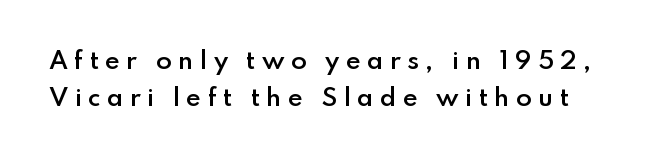
The image shows 23 px text type, upright; set normal line spacing (1.62x), unusually wide letter spacing (+0.27 em), not underlined.
